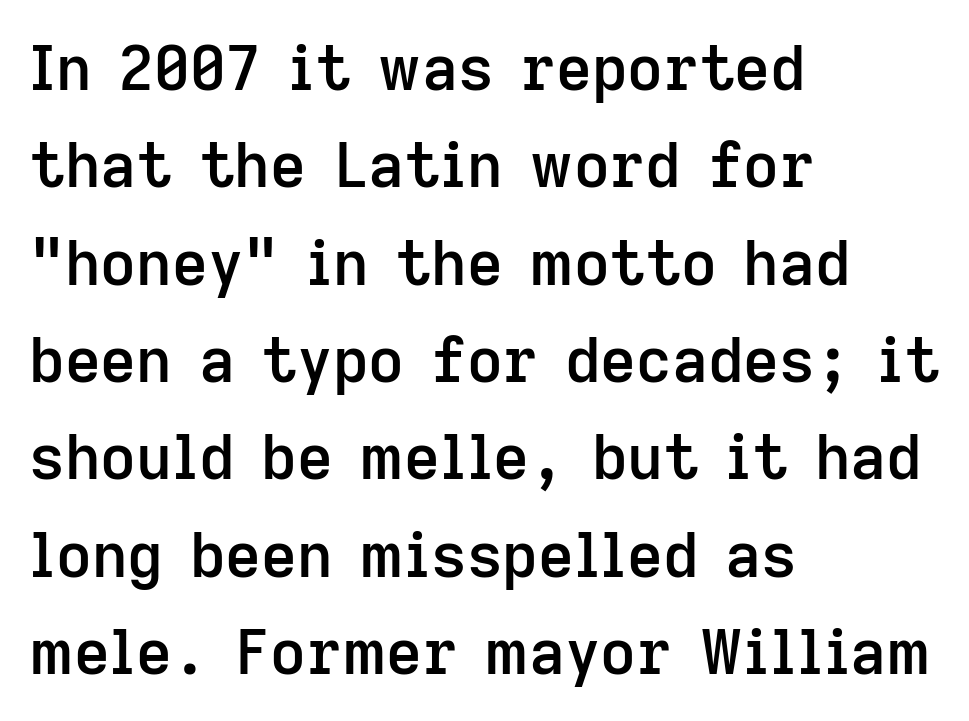
Q: Is the text bold? A: Semi-bold.
Q: Is the text italic (slanted)? A: No, it is upright.
Q: Is the typeface a serif or a sans-serif typeface? A: Sans-serif.
Q: Is the text underlined? A: No.
Q: How is the paragraph aligned? A: Left-aligned.
Q: Is the spacing between letters normal or unusually wide? A: Normal.
Q: Is the spacing between lines tight, normal or loose? A: Normal.
Q: Width (condensed, normal, or wide)? A: Normal.
Q: Stroke contrast? A: Low.
Q: x-height? A: Medium.
Q: Monospaced? A: No.
